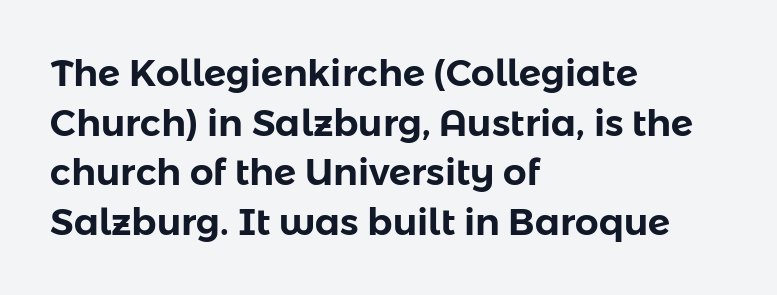
Q: Is the text italic (slanted)? A: No, it is upright.
Q: Is the typeface a serif or a sans-serif typeface? A: Sans-serif.
Q: Is the text underlined? A: No.
Q: How is the paragraph aligned? A: Left-aligned.
Q: Is the spacing between letters normal or unusually wide? A: Normal.
Q: Is the spacing between lines tight, normal or loose? A: Normal.
Q: Width (condensed, normal, or wide)? A: Normal.
Q: Stroke contrast? A: Low.
Q: x-height? A: Medium.
Q: Monospaced? A: No.
